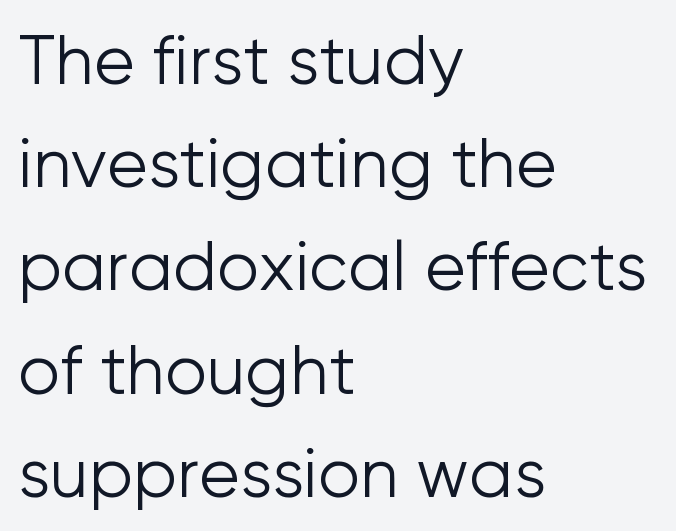
{"serif": "no", "italic": "no", "bold": "no", "weight": "light", "width": "normal", "stroke_contrast": "low", "x_height": "medium", "monospaced": "no", "underline": "no", "align": "left", "line_spacing": "normal", "line_spacing_ratio": 1.54, "letter_spacing": "normal", "letter_spacing_em": 0.0, "glyph_px": 67}
